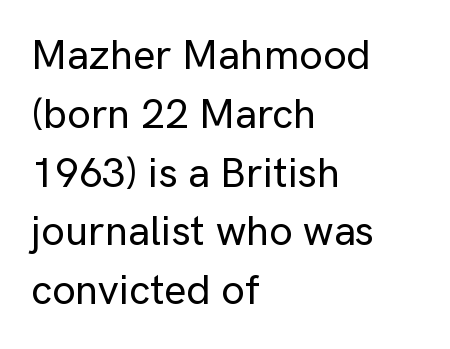
{"serif": "no", "italic": "no", "width": "normal", "stroke_contrast": "low", "x_height": "medium", "monospaced": "no", "underline": "no", "align": "left", "line_spacing": "normal", "line_spacing_ratio": 1.4, "letter_spacing": "normal", "letter_spacing_em": 0.0, "glyph_px": 42}
